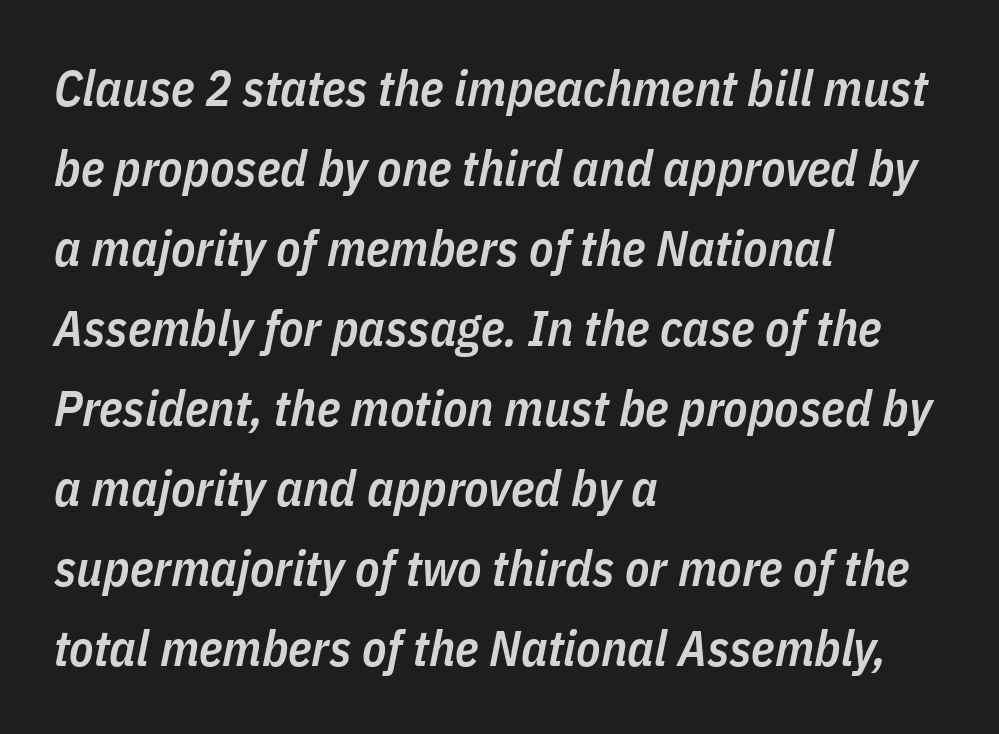
{"italic": "yes", "lean": "right", "slant_degrees": 11, "bold": "semi", "weight": "semibold", "width": "condensed", "stroke_contrast": "low", "x_height": "medium", "monospaced": "no", "underline": "no", "align": "left", "line_spacing": "normal", "line_spacing_ratio": 1.6, "letter_spacing": "normal", "letter_spacing_em": 0.0, "glyph_px": 50}
